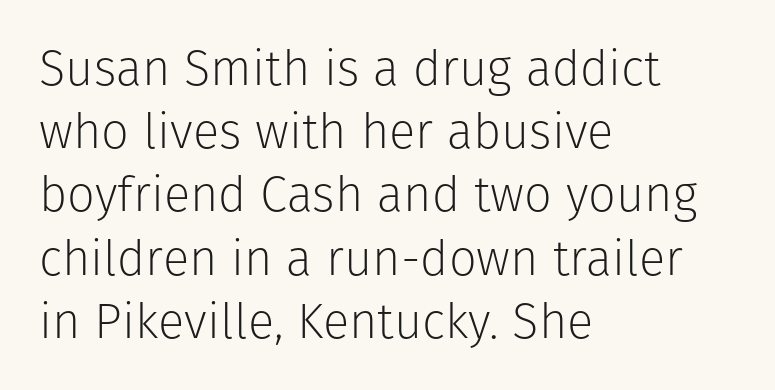
Q: Is the text bold? A: No.
Q: Is the text italic (slanted)? A: No, it is upright.
Q: Is the typeface a serif or a sans-serif typeface? A: Sans-serif.
Q: Is the text underlined? A: No.
Q: How is the paragraph aligned? A: Left-aligned.
Q: Is the spacing between letters normal or unusually wide? A: Normal.
Q: Is the spacing between lines tight, normal or loose? A: Normal.
Q: Width (condensed, normal, or wide)? A: Normal.
Q: Stroke contrast? A: Low.
Q: x-height? A: Medium.
Q: Monospaced? A: No.
